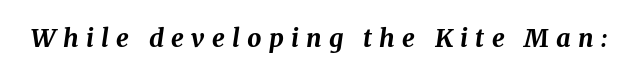
The image shows 25 px bold type, italic (leaning right); set unusually wide letter spacing (+0.29 em), not underlined.
